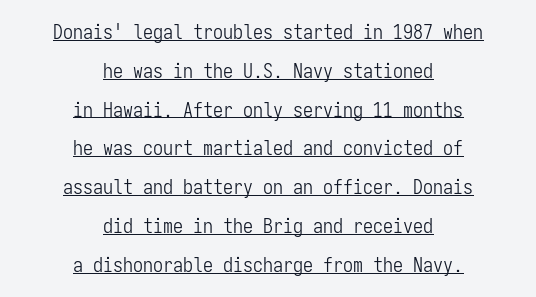
The image shows 20 px text type, upright; set centered, loose line spacing (1.94x), normal letter spacing, underlined.
